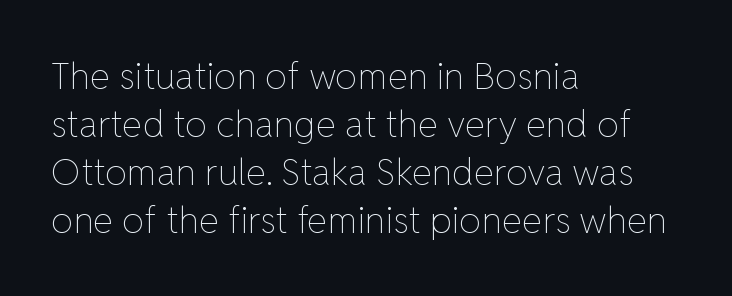
The image shows 37 px thin type, upright; set left-aligned, normal line spacing (1.3x), normal letter spacing, not underlined; low stroke contrast and a medium x-height.
